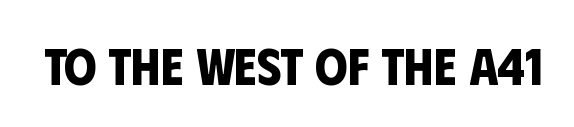
{"serif": "no", "bold": "yes", "weight": "bold", "width": "condensed", "stroke_contrast": "low", "x_height": "large", "monospaced": "no", "underline": "no", "letter_spacing": "normal", "letter_spacing_em": 0.0, "glyph_px": 52}
